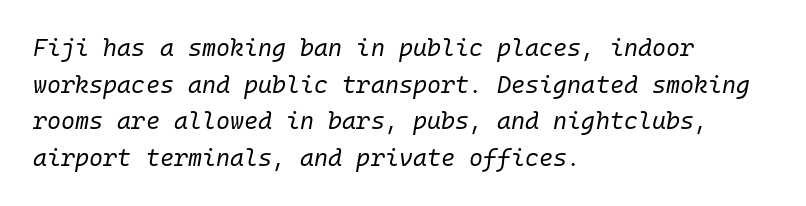
{"italic": "yes", "lean": "right", "slant_degrees": 10, "bold": "no", "underline": "no", "align": "left", "line_spacing": "normal", "line_spacing_ratio": 1.53, "letter_spacing": "normal", "letter_spacing_em": 0.0, "glyph_px": 24}
